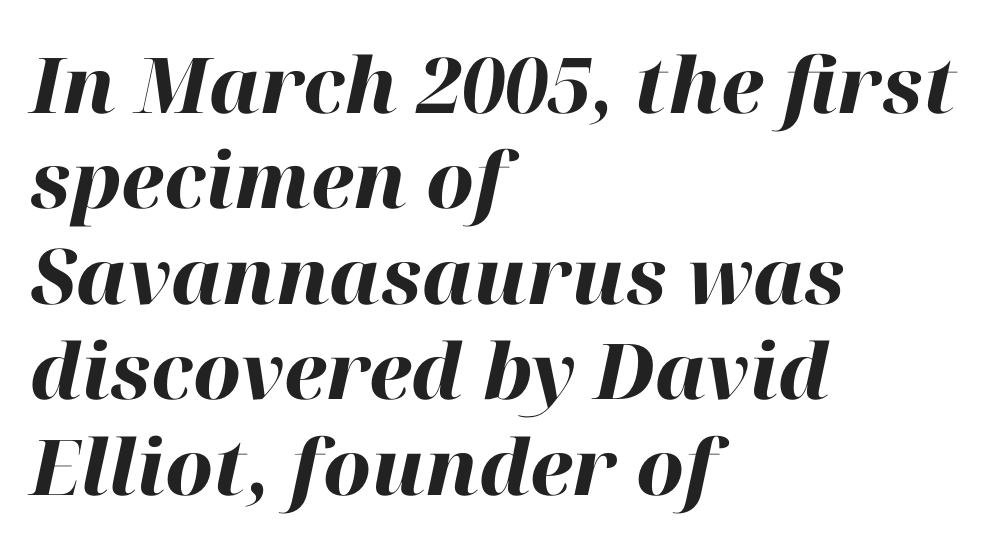
Q: Is the text bold? A: Yes.
Q: Is the text italic (slanted)? A: Yes, it leans right by about 12 degrees.
Q: Is the text underlined? A: No.
Q: How is the paragraph aligned? A: Left-aligned.
Q: Is the spacing between letters normal or unusually wide? A: Normal.
Q: Width (condensed, normal, or wide)? A: Normal.
Q: Stroke contrast? A: High.
Q: x-height? A: Medium.
Q: Monospaced? A: No.
